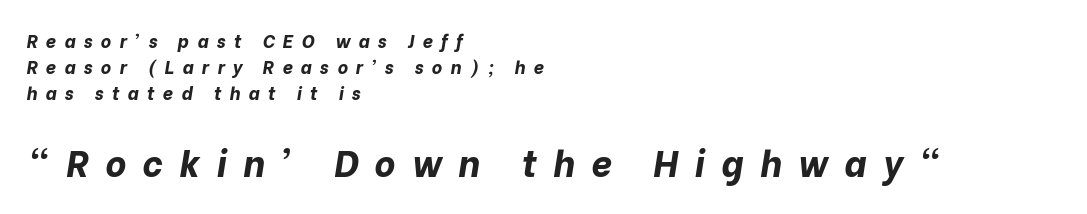
Clear beneath every line of the passage. The typesetting leans heavy: a genuine bold. How would I describe the line gaps? Plain and ordinary. Is this a fixed-width face? No — the glyphs have proportional, varying widths. In terms of posture, this sample is oblique. Glyph-to-glyph distance is far greater than everyday printed text.
